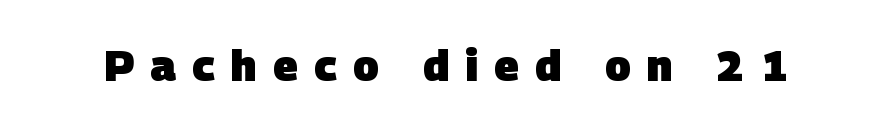
{"serif": "no", "bold": "yes", "weight": "heavy", "width": "normal", "stroke_contrast": "low", "x_height": "large", "monospaced": "no", "underline": "no", "letter_spacing": "wide", "letter_spacing_em": 0.39, "glyph_px": 42}
